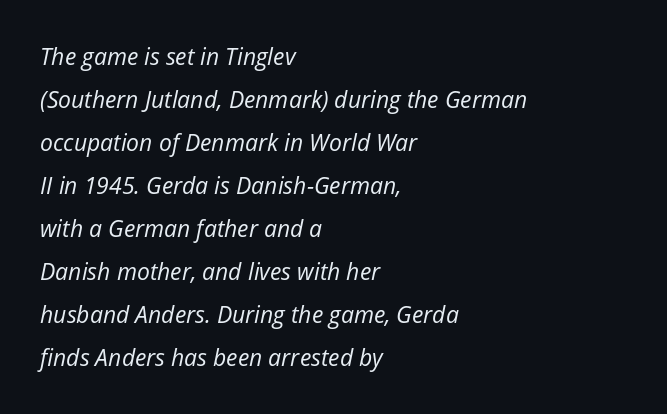
This sample uses plain, unmodified letter spacing. Horizontal alignment here is leftward, the default for most running prose. The typography opts for an oblique posture over an upright one. The font sits on the lighter half of the weight spectrum, regular included. Has an underline been added? It has not.
